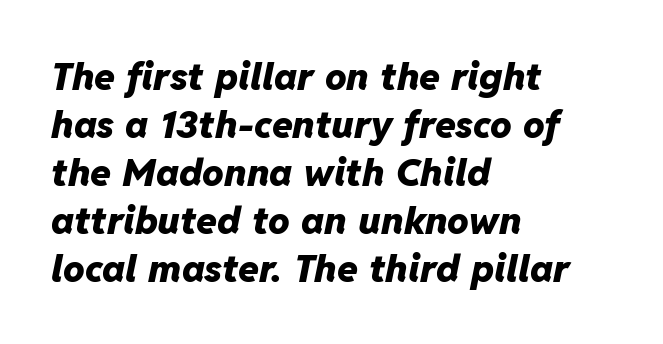
Q: Is the text bold? A: Yes.
Q: Is the text italic (slanted)? A: Yes, it leans right by about 11 degrees.
Q: Is the text underlined? A: No.
Q: How is the paragraph aligned? A: Left-aligned.
Q: Is the spacing between letters normal or unusually wide? A: Normal.
Q: Is the spacing between lines tight, normal or loose? A: Normal.
Q: Width (condensed, normal, or wide)? A: Normal.
Q: Stroke contrast? A: Low.
Q: x-height? A: Medium.
Q: Monospaced? A: No.
